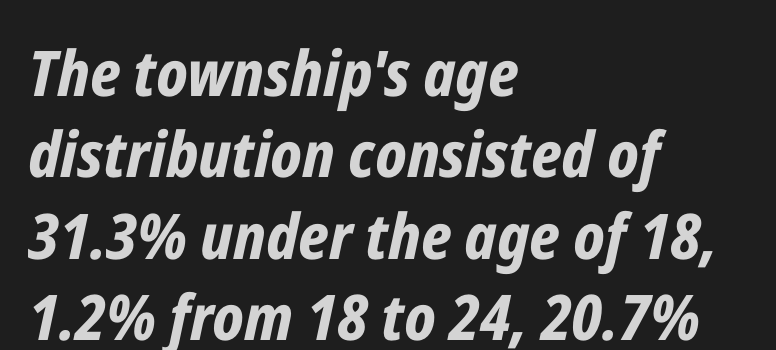
It's the slanting kind of type. The horizontal fit of the characters is conventional and even. Summary of vertical rhythm: regular, with standard interline spacing. Notice how thick the strokes are: this is what a full bold looks like.
